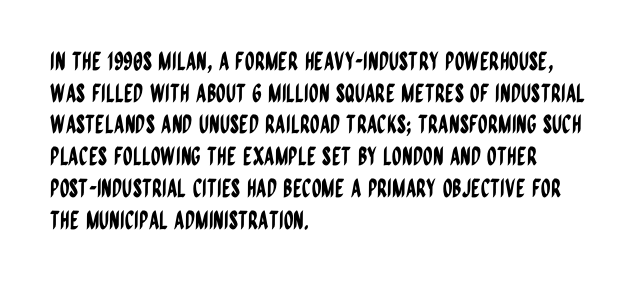
The image shows 25 px text type, upright; set left-aligned, normal line spacing (1.27x), normal letter spacing, not underlined.
